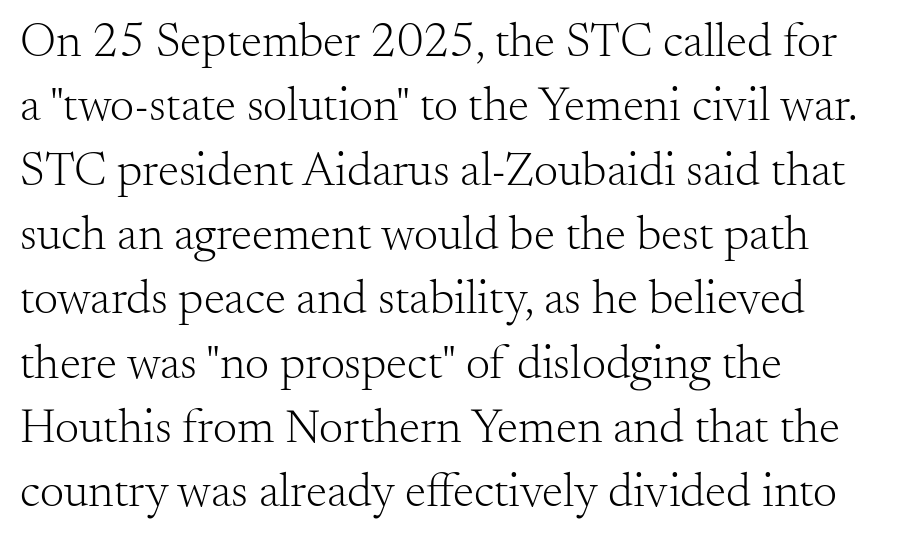
The cut favours lightness, reaching ordinary text weight at its darkest. Tall strokes in this sample are plumb rather than angled. Nobody touched the tracking dial on this one. Descenders are the only things crossing below the line.
